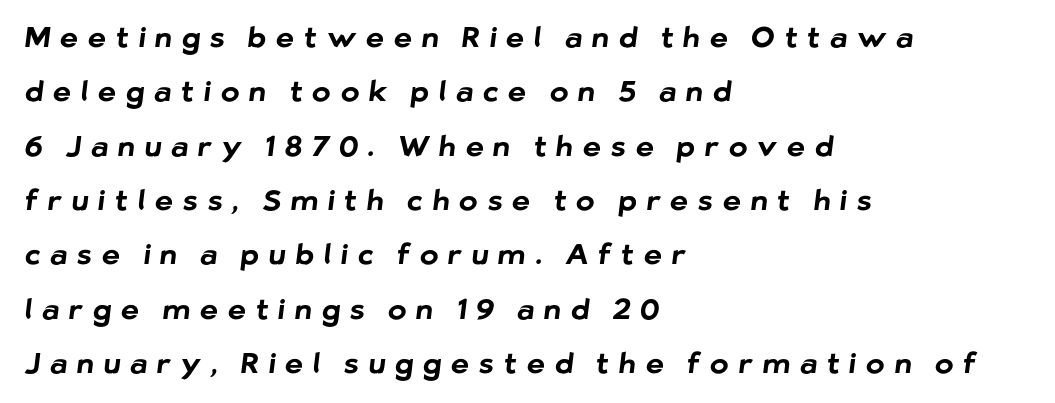
The image shows 28 px bold sans-serif type; set left-aligned, loose line spacing (1.94x), unusually wide letter spacing (+0.35 em), not underlined; low stroke contrast and a medium x-height.
